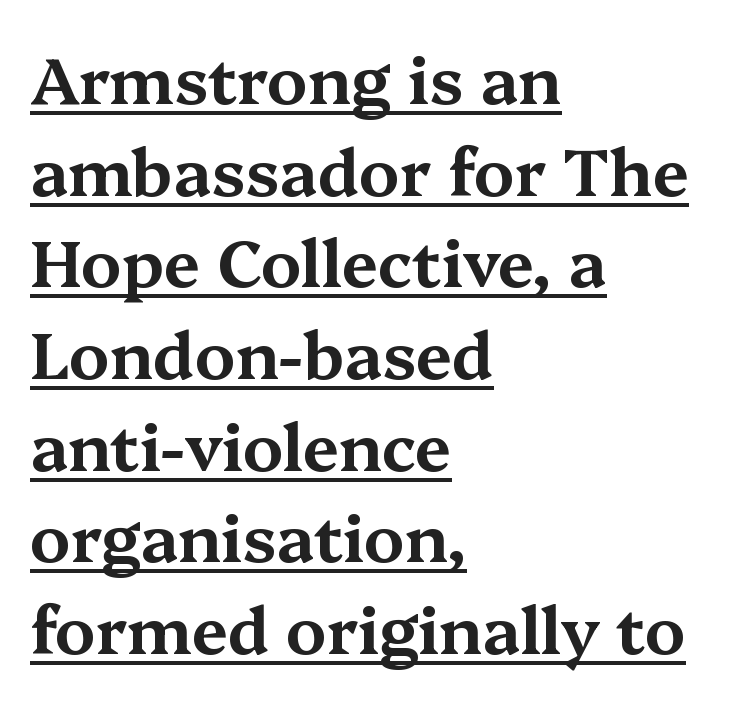
Q: Is the text italic (slanted)? A: No, it is upright.
Q: Is the typeface a serif or a sans-serif typeface? A: Serif.
Q: Is the text underlined? A: Yes.
Q: How is the paragraph aligned? A: Left-aligned.
Q: Is the spacing between letters normal or unusually wide? A: Normal.
Q: Is the spacing between lines tight, normal or loose? A: Normal.
Q: Width (condensed, normal, or wide)? A: Wide.
Q: Stroke contrast? A: Medium.
Q: x-height? A: Medium.
Q: Monospaced? A: No.
